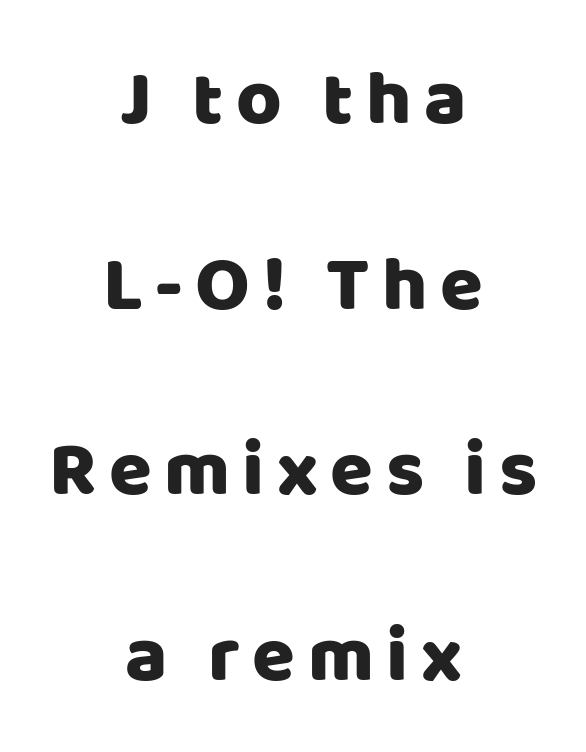
Visually the block forms a symmetrical silhouette, jagged on both flanks. Bare-footed words on every line. The designer went with a sans here, leaving each stem footless. Italic? Not at all — the glyphs are vertical. The rendering uses natural spacing where letterforms have individual widths. You could fit nearly another row in the gap between these rows.
